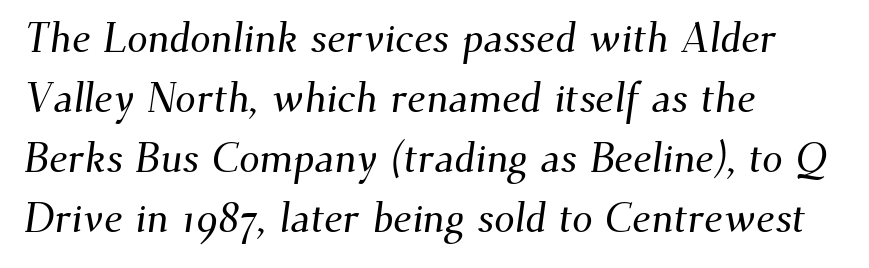
{"serif": "yes", "width": "normal", "stroke_contrast": "medium", "x_height": "small", "monospaced": "no", "underline": "no", "align": "left", "line_spacing": "normal", "line_spacing_ratio": 1.46, "letter_spacing": "normal", "letter_spacing_em": 0.0, "glyph_px": 41}
